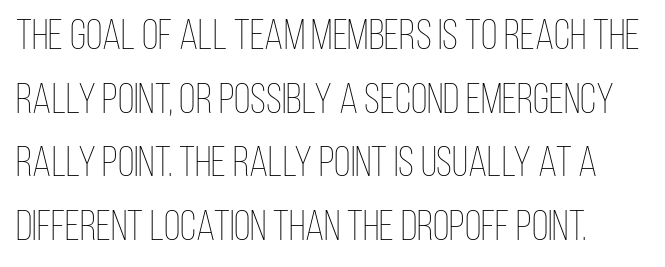
{"italic": "no", "bold": "no", "weight": "thin", "width": "condensed", "stroke_contrast": "low", "x_height": "large", "monospaced": "no", "underline": "no", "line_spacing": "normal", "line_spacing_ratio": 1.48, "letter_spacing": "normal", "letter_spacing_em": 0.0, "glyph_px": 43}
